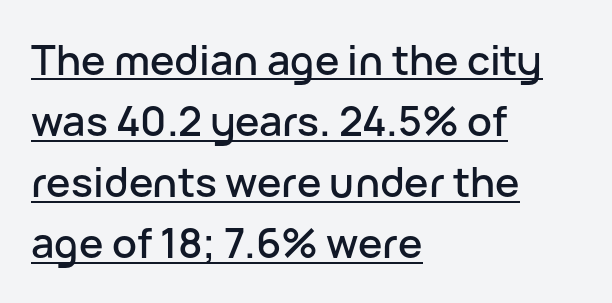
In terms of leading, this rendering sits right in the middle. Line starts are locked; line ends wander. Emphasis is given by a line drawn under the lettering. A typesetter would label this face a sans. Short note: letters normally spaced. The letters stand straight up with perfectly vertical stems.
